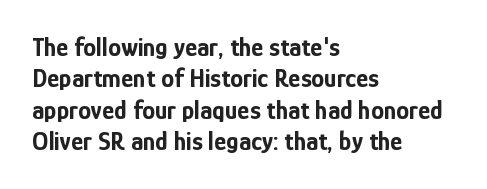
Posture: straight, roman, zero tilt. A student would call this left alignment; a typographer would say flush left, rag right. Rule under the text: the space is simply empty. Between one letter and the next there's only the usual sliver of space. Plenty of ink on the page — the face is bold.
